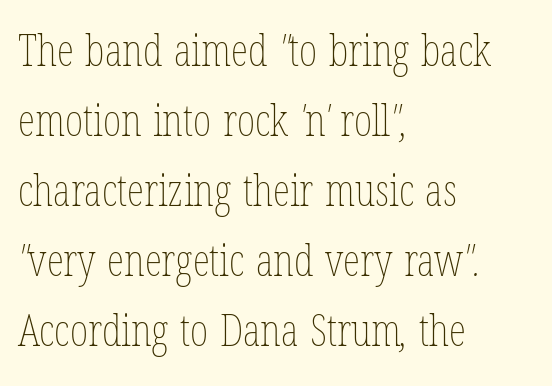
The paragraph has a hard left edge and a soft right edge. Nobody drew a line under any word here. You could not count columns in this text — the font is proportionally spaced. Standard letterfit; no display-style spreading of the glyphs. Unbolded letterforms with no extra heft.
